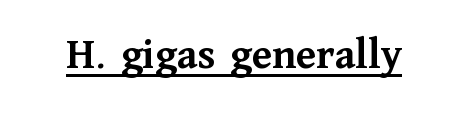
{"serif": "yes", "italic": "no", "bold": "yes", "weight": "semibold", "width": "normal", "stroke_contrast": "medium", "x_height": "medium", "monospaced": "no", "underline": "yes", "letter_spacing": "normal", "letter_spacing_em": 0.0, "glyph_px": 44}
